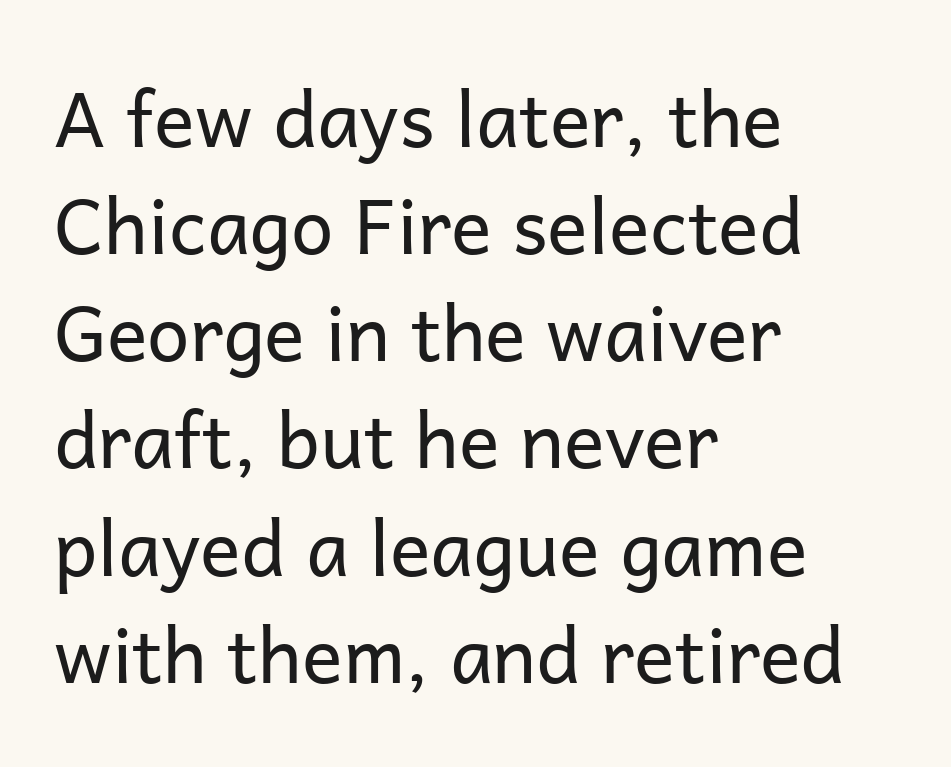
The image shows 76 px regular-weight sans-serif type, upright; set left-aligned, normal line spacing (1.41x), normal letter spacing, not underlined; low stroke contrast and a medium x-height.
